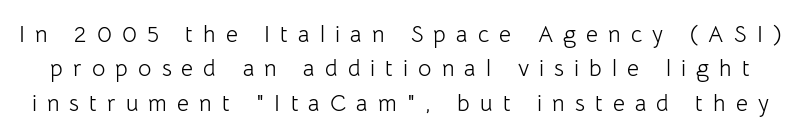
{"italic": "no", "bold": "no", "underline": "no", "line_spacing": "normal", "line_spacing_ratio": 1.49, "letter_spacing": "wide", "letter_spacing_em": 0.44, "glyph_px": 23}
